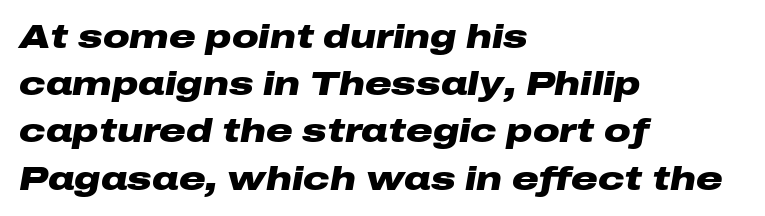
Rule under the text: the space is simply empty. Horizontal bands of white between lines are of average thickness. Plenty of ink on the page — the face is bold. You could not count columns in this text — the font is proportionally spaced. Words appear dense and cohesive because spacing is normal. Would a proofreader flag this as italicized? Yes.
